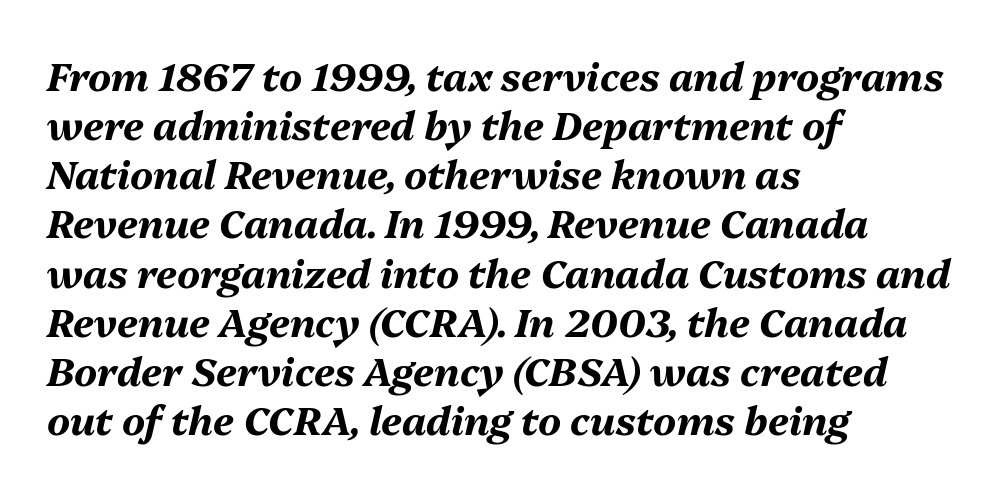
{"italic": "yes", "lean": "right", "slant_degrees": 13, "bold": "yes", "weight": "bold", "width": "normal", "stroke_contrast": "medium", "x_height": "medium", "monospaced": "no", "underline": "no", "align": "left", "line_spacing": "normal", "line_spacing_ratio": 1.26, "letter_spacing": "normal", "letter_spacing_em": 0.0, "glyph_px": 39}
